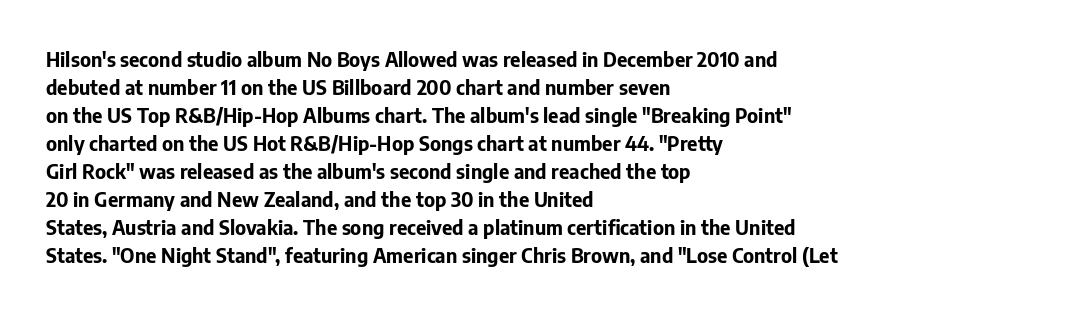
Its strokes are broad and dark, the hallmark of bold type. Plain, unruled lines of type. The paragraph shown leans on its left margin. Reading down the column, the eye jumps a familiar distance to each next line. Vertical strokes here are truly vertical.
